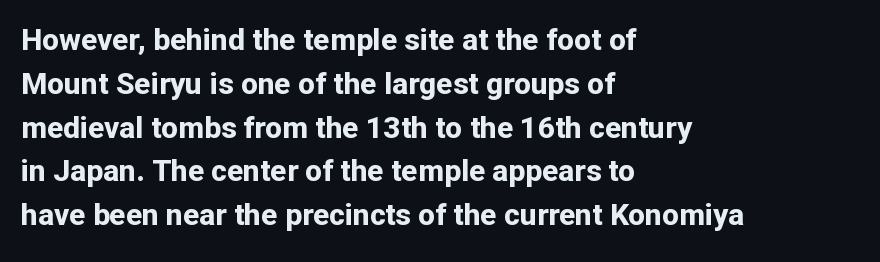
Baseline-to-baseline distance is the conventional proportion of letter height. Unlike italic type, these characters show no tilt at all. Just letters on the line, the space beneath them empty. Think of a printed novel: that variable character pitch is what you see here.
